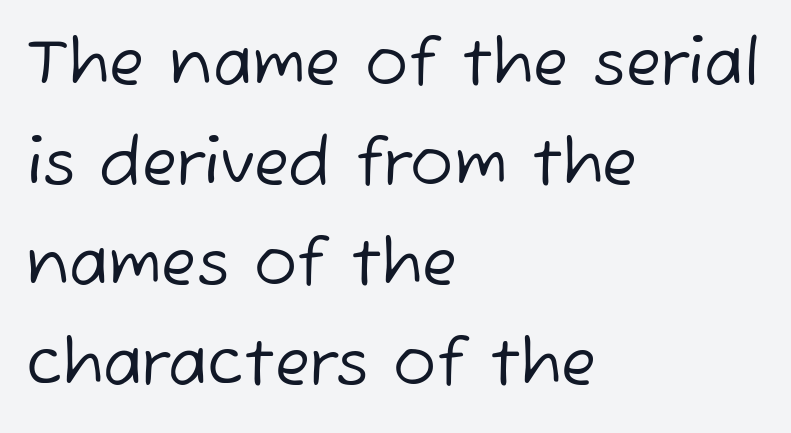
The image shows 64 px regular-weight sans-serif type; set left-aligned, normal line spacing (1.56x), normal letter spacing, not underlined; low stroke contrast and a medium x-height.
